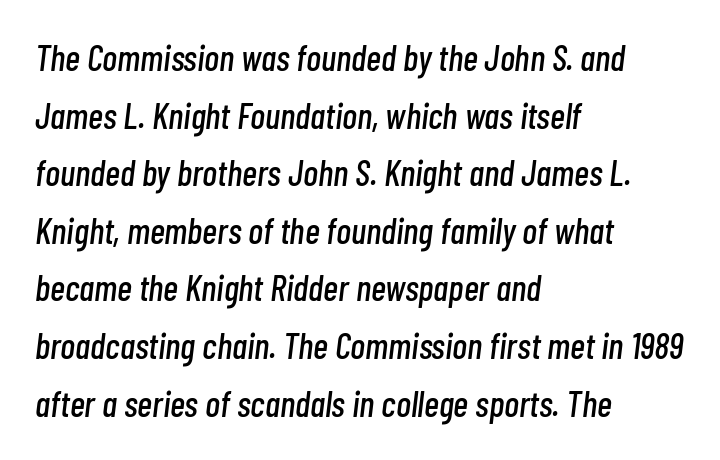
The image shows 36 px condensed type, italic (leaning right); set left-aligned, normal line spacing (1.6x), normal letter spacing, not underlined; low stroke contrast and a medium x-height.
